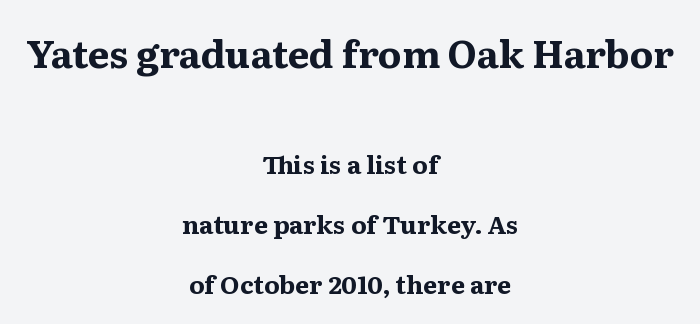
{"serif": "yes", "italic": "no", "bold": "yes", "weight": "bold", "width": "normal", "stroke_contrast": "medium", "x_height": "medium", "monospaced": "no", "underline": "no", "align": "center", "line_spacing": "loose", "line_spacing_ratio": 2.4, "letter_spacing": "normal", "letter_spacing_em": 0.0, "larger_block": "first", "size_ratio": 1.52, "glyph_px": 38}
